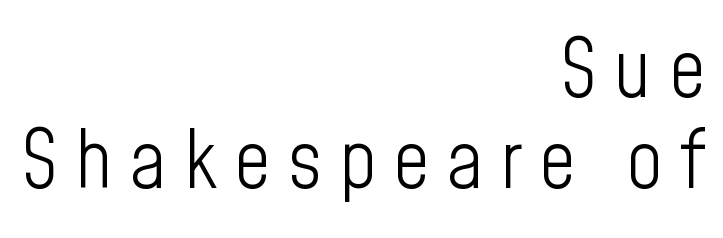
Q: Is the text bold? A: No.
Q: Is the text italic (slanted)? A: No, it is upright.
Q: Is the typeface a serif or a sans-serif typeface? A: Sans-serif.
Q: Is the text underlined? A: No.
Q: How is the paragraph aligned? A: Right-aligned.
Q: Is the spacing between letters normal or unusually wide? A: Unusually wide.
Q: Is the spacing between lines tight, normal or loose? A: Tight.
Q: Width (condensed, normal, or wide)? A: Condensed.
Q: Stroke contrast? A: Low.
Q: x-height? A: Medium.
Q: Monospaced? A: No.
